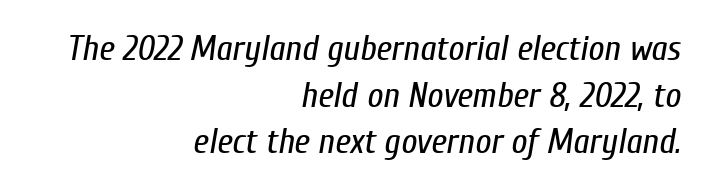
Q: Is the text bold? A: No.
Q: Is the text italic (slanted)? A: Yes, it leans right by about 10 degrees.
Q: Is the text underlined? A: No.
Q: How is the paragraph aligned? A: Right-aligned.
Q: Is the spacing between letters normal or unusually wide? A: Normal.
Q: Is the spacing between lines tight, normal or loose? A: Normal.
Q: Width (condensed, normal, or wide)? A: Condensed.
Q: Stroke contrast? A: Low.
Q: x-height? A: Medium.
Q: Monospaced? A: No.
